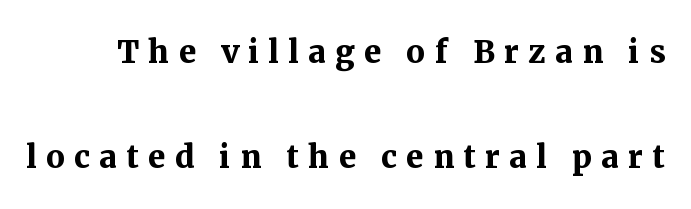
The letters are spread apart with noticeably loose tracking. This is heavy type, rendered in bold. Character widths vary here, with narrow letters taking less room than wide ones. A great deal of white space separates one row of letters from the next. The area under the type is left untouched. Unlike italic type, these characters show no tilt at all.
